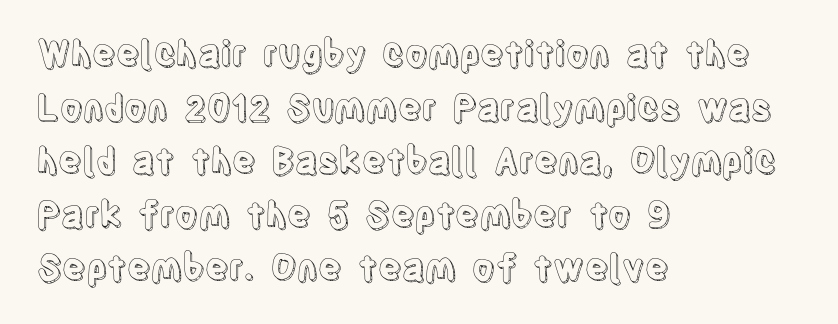
{"italic": "no", "width": "condensed", "x_height": "large", "monospaced": "no", "underline": "no", "align": "left", "line_spacing": "normal", "line_spacing_ratio": 1.53, "letter_spacing": "normal", "letter_spacing_em": 0.0, "glyph_px": 35}
